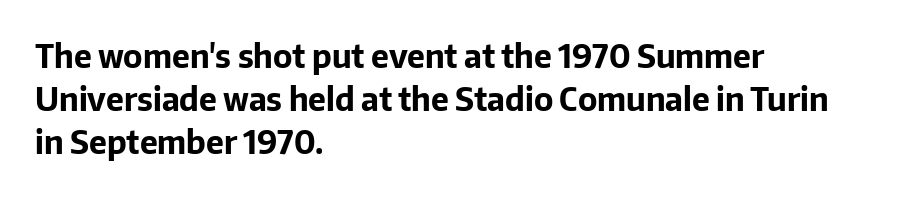
{"serif": "no", "italic": "no", "bold": "yes", "weight": "bold", "width": "normal", "stroke_contrast": "low", "x_height": "medium", "monospaced": "no", "underline": "no", "align": "left", "line_spacing": "normal", "line_spacing_ratio": 1.34, "letter_spacing": "normal", "letter_spacing_em": 0.0, "glyph_px": 32}
